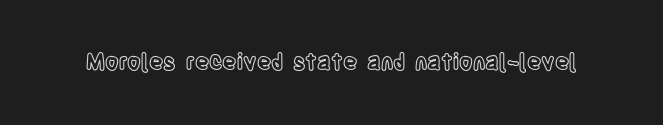
{"italic": "no", "underline": "no", "letter_spacing": "normal", "letter_spacing_em": 0.0, "glyph_px": 22}
